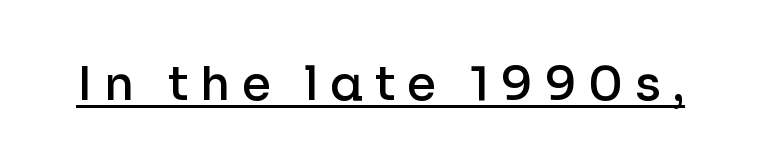
Q: Is the text bold? A: Semi-bold.
Q: Is the text italic (slanted)? A: No, it is upright.
Q: Is the typeface a serif or a sans-serif typeface? A: Sans-serif.
Q: Is the text underlined? A: Yes.
Q: Is the spacing between letters normal or unusually wide? A: Unusually wide.
Q: Width (condensed, normal, or wide)? A: Normal.
Q: Stroke contrast? A: Low.
Q: x-height? A: Medium.
Q: Monospaced? A: No.
